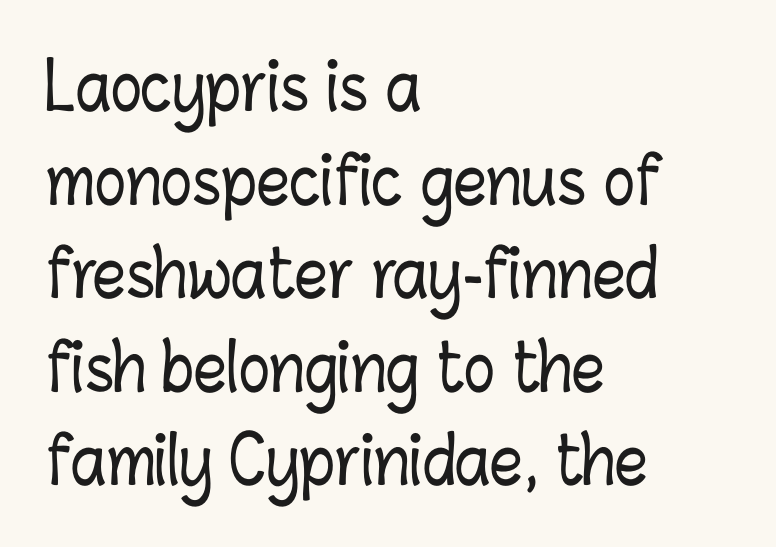
The letters stand straight up with perfectly vertical stems. The letterforms sit shoulder to shoulder at normal distance. Vertically, the passage feels balanced, rows spaced as you'd expect. Does the copy run flush right? No — it runs flush left. Character widths vary here, with narrow letters taking less room than wide ones.
